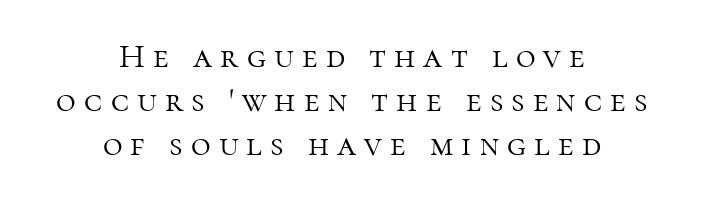
Q: Is the text bold? A: No.
Q: Is the text italic (slanted)? A: No, it is upright.
Q: Is the typeface a serif or a sans-serif typeface? A: Serif.
Q: Is the text underlined? A: No.
Q: How is the paragraph aligned? A: Centered.
Q: Is the spacing between letters normal or unusually wide? A: Unusually wide.
Q: Is the spacing between lines tight, normal or loose? A: Normal.
Q: Width (condensed, normal, or wide)? A: Normal.
Q: Stroke contrast? A: High.
Q: x-height? A: Medium.
Q: Monospaced? A: No.
